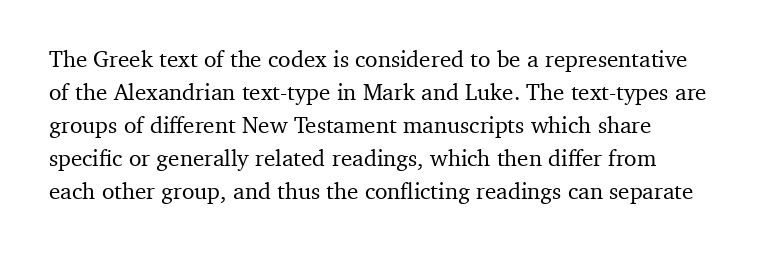
The gap between lines stays unmarked. Students, note that the glyphs here touch the page at normal intervals. In terms of posture, this sample is upright. A normal amount of white space separates one row of letters from the next.
